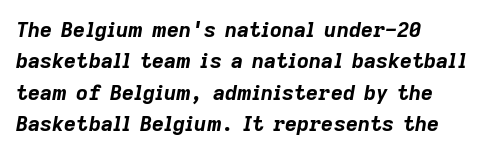
{"italic": "yes", "lean": "right", "slant_degrees": 9, "bold": "yes", "underline": "no", "align": "left", "line_spacing": "normal", "line_spacing_ratio": 1.49, "letter_spacing": "normal", "letter_spacing_em": 0.0, "glyph_px": 21}
